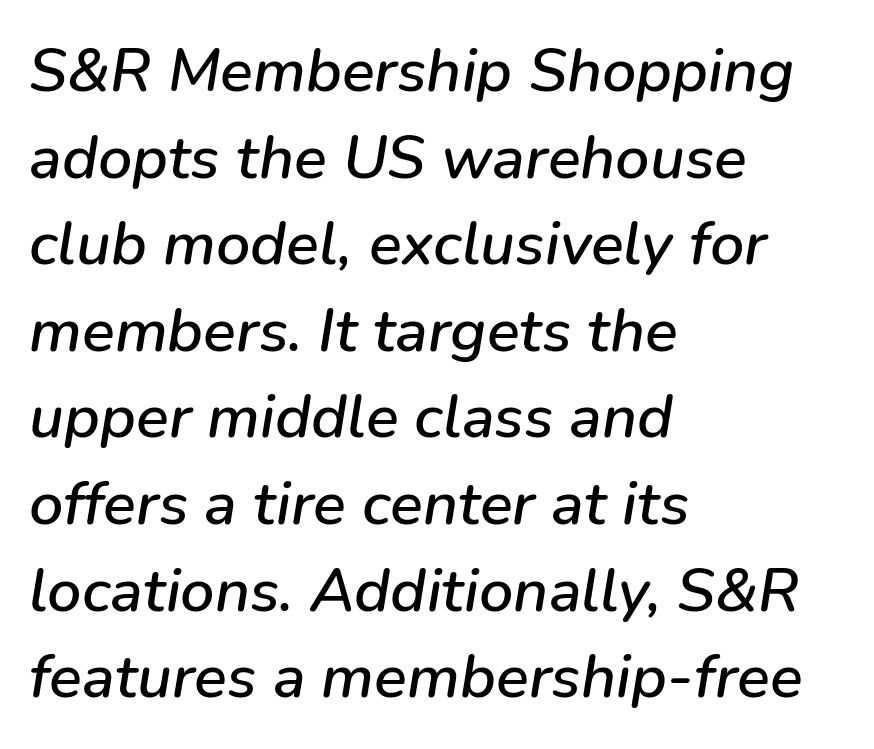
The image shows 61 px text type, italic (leaning right); set left-aligned, normal line spacing (1.42x), normal letter spacing, not underlined; low stroke contrast and a medium x-height.
